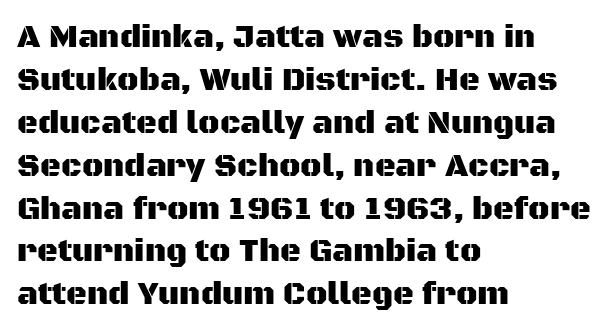
The image shows 32 px sans-serif type, upright; set left-aligned, normal line spacing (1.34x), normal letter spacing, not underlined; medium stroke contrast and a large x-height.
